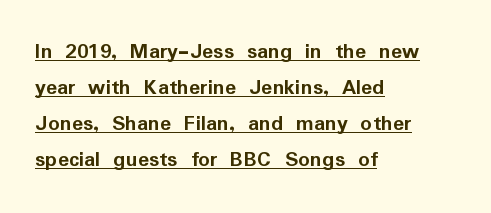
Q: Is the text bold? A: Yes.
Q: Is the text italic (slanted)? A: No, it is upright.
Q: Is the text underlined? A: Yes.
Q: How is the paragraph aligned? A: Left-aligned.
Q: Is the spacing between letters normal or unusually wide? A: Normal.
Q: Is the spacing between lines tight, normal or loose? A: Normal.
